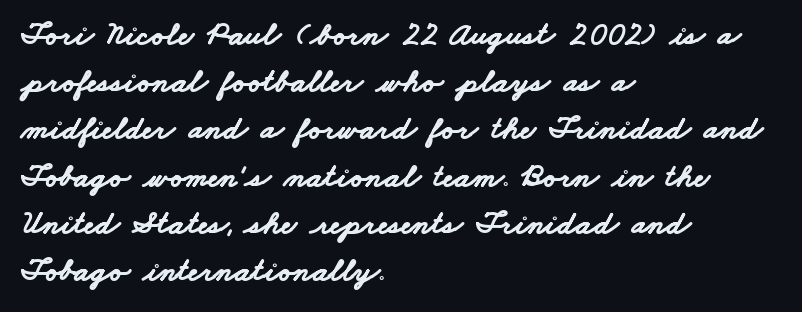
Q: Is the text bold? A: Yes.
Q: Is the typeface a serif or a sans-serif typeface? A: Sans-serif.
Q: Is the text underlined? A: No.
Q: How is the paragraph aligned? A: Left-aligned.
Q: Is the spacing between letters normal or unusually wide? A: Normal.
Q: Is the spacing between lines tight, normal or loose? A: Normal.
Q: Width (condensed, normal, or wide)? A: Wide.
Q: Stroke contrast? A: Low.
Q: x-height? A: Small.
Q: Monospaced? A: No.
